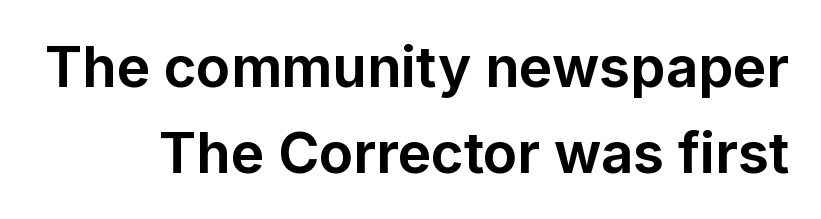
Character widths vary here, with narrow letters taking less room than wide ones. Look at the bottom of the vertical strokes: they stop flat, with no serifs. Look at the stroke-to-counter ratio: heavy, a bold. Ordinary non-slanted type is in use. A typesetter would call this zero additional tracking. The passage shown is not underscored anywhere.
